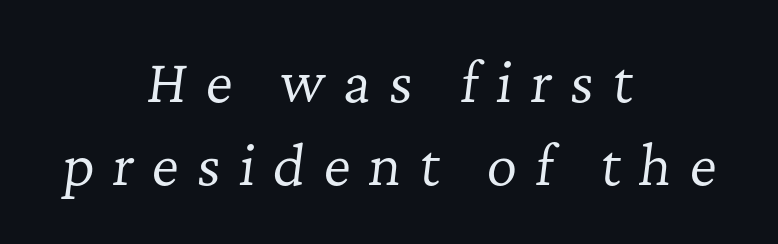
The image shows 53 px regular-weight serif type, italic (leaning right); set centered, normal line spacing (1.57x), unusually wide letter spacing (+0.34 em), not underlined; low stroke contrast and a medium x-height.
